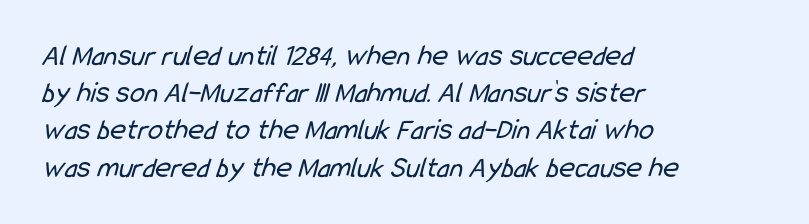
These lines are set flush left with a ragged right edge. The font family rendered here belongs to the sans-serif group. Note the varied advance widths — an 'i' is clearly narrower than an 'm'. Glance below the letters and you will spot only blank space. In terms of letterspacing, this is plain default setting.
